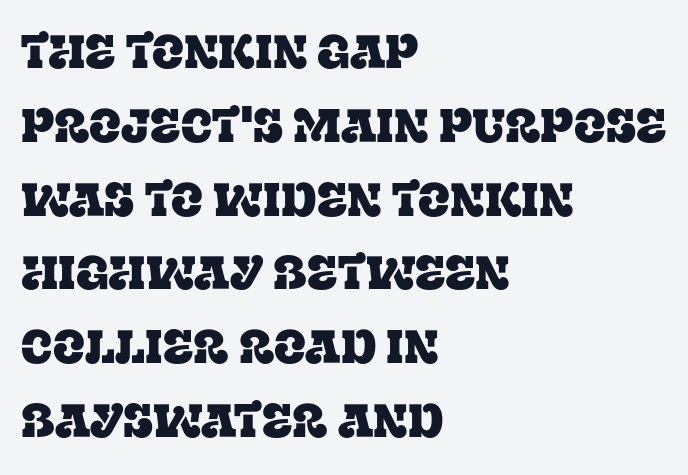
Q: Is the text italic (slanted)? A: No, it is upright.
Q: Is the typeface a serif or a sans-serif typeface? A: Serif.
Q: Is the text underlined? A: No.
Q: How is the paragraph aligned? A: Left-aligned.
Q: Is the spacing between letters normal or unusually wide? A: Normal.
Q: Is the spacing between lines tight, normal or loose? A: Normal.
Q: Width (condensed, normal, or wide)? A: Normal.
Q: Stroke contrast? A: Low.
Q: x-height? A: Large.
Q: Monospaced? A: No.
